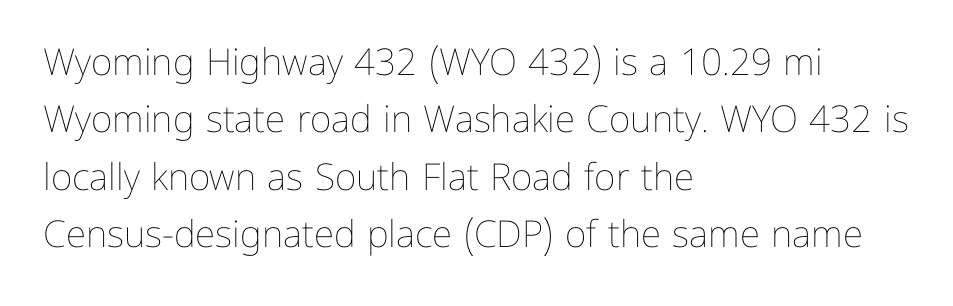
The line-height multiplier appears to be the usual default. Letter spacing: default. Ascenders rise straight up at ninety degrees. The gap between lines stays unmarked.
